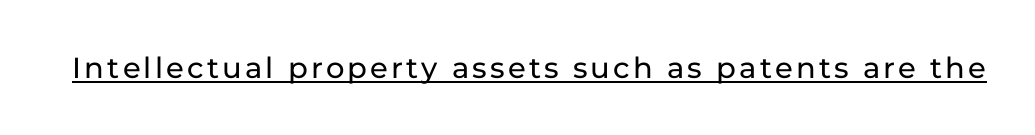
{"serif": "no", "italic": "no", "width": "normal", "stroke_contrast": "low", "x_height": "medium", "monospaced": "no", "underline": "yes", "glyph_px": 29}
